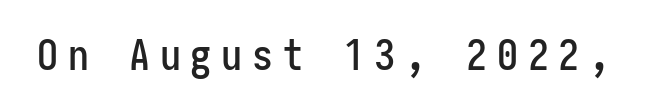
The image shows 42 px condensed sans-serif type, upright; set unusually wide letter spacing (+0.23 em), not underlined; low stroke contrast and a medium x-height.
